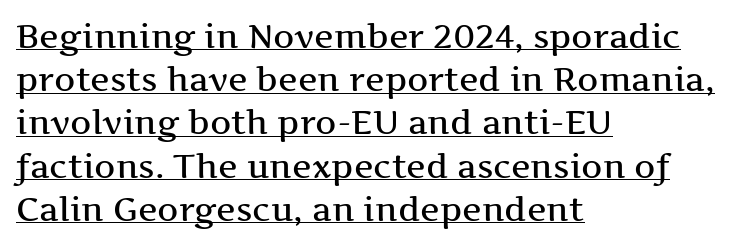
The image shows 33 px wide serif type, upright; set left-aligned, normal line spacing (1.31x), normal letter spacing, underlined; medium stroke contrast and a medium x-height.
